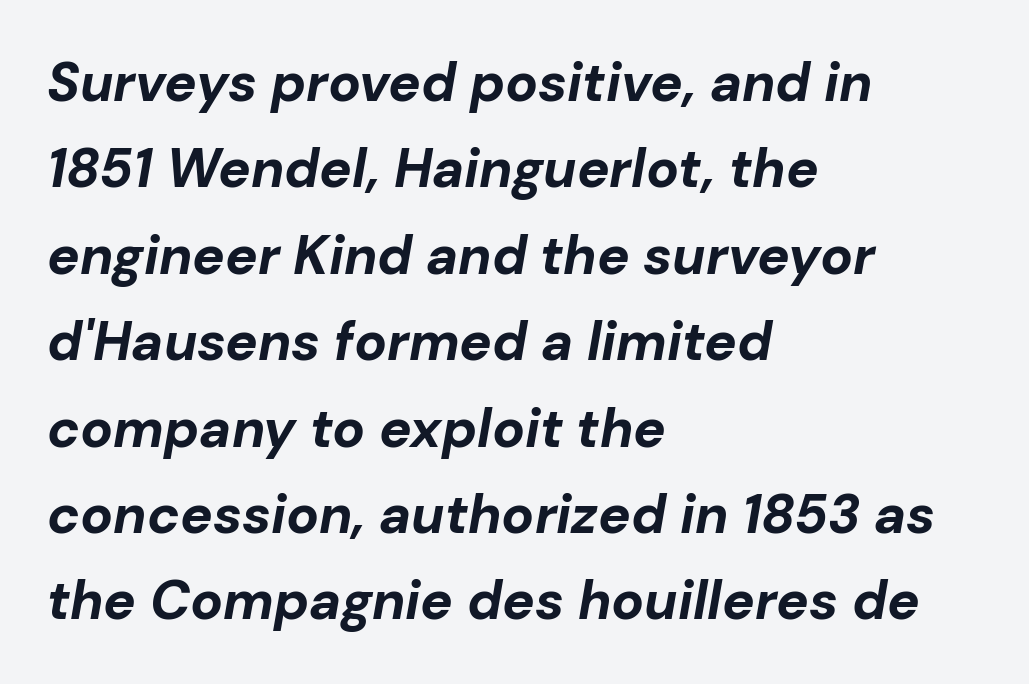
Has an underline been added? It has not. The passage shown stacks its lines at a standard gap. Thick stems and heavy bowls — unmistakably bold. The rag falls on the right side of this text block. The face used here is proportionally spaced, like ordinary book or web type.
